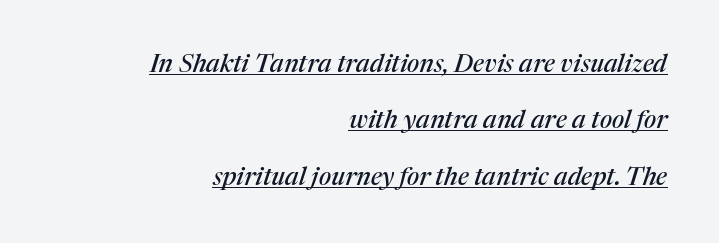
The image shows 25 px text type, italic (leaning right); set right-aligned, loose line spacing (2.26x), normal letter spacing, underlined.
